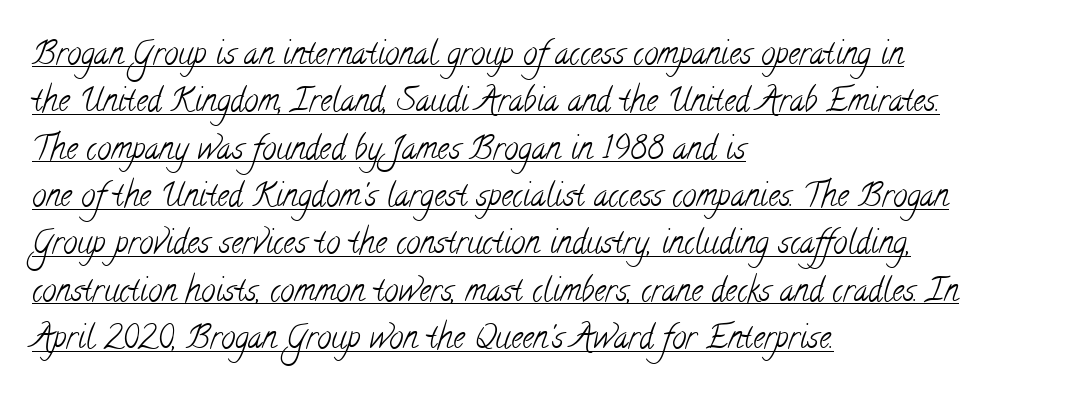
Baseline-to-baseline distance is the conventional proportion of letter height. Think of a printed novel: that variable character pitch is what you see here. Heaviness? Minimal to ordinary, like unemphasized prose. Does the type have serifs? Yes, each stem ends in a small foot. In terms of letterspacing, this is plain default setting.
